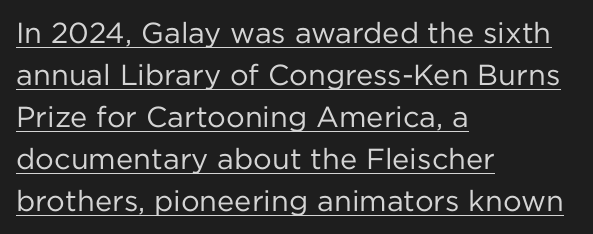
Q: Is the text bold? A: No.
Q: Is the text italic (slanted)? A: No, it is upright.
Q: Is the typeface a serif or a sans-serif typeface? A: Sans-serif.
Q: Is the text underlined? A: Yes.
Q: How is the paragraph aligned? A: Left-aligned.
Q: Is the spacing between letters normal or unusually wide? A: Normal.
Q: Is the spacing between lines tight, normal or loose? A: Normal.
Q: Width (condensed, normal, or wide)? A: Normal.
Q: Stroke contrast? A: Low.
Q: x-height? A: Medium.
Q: Monospaced? A: No.
